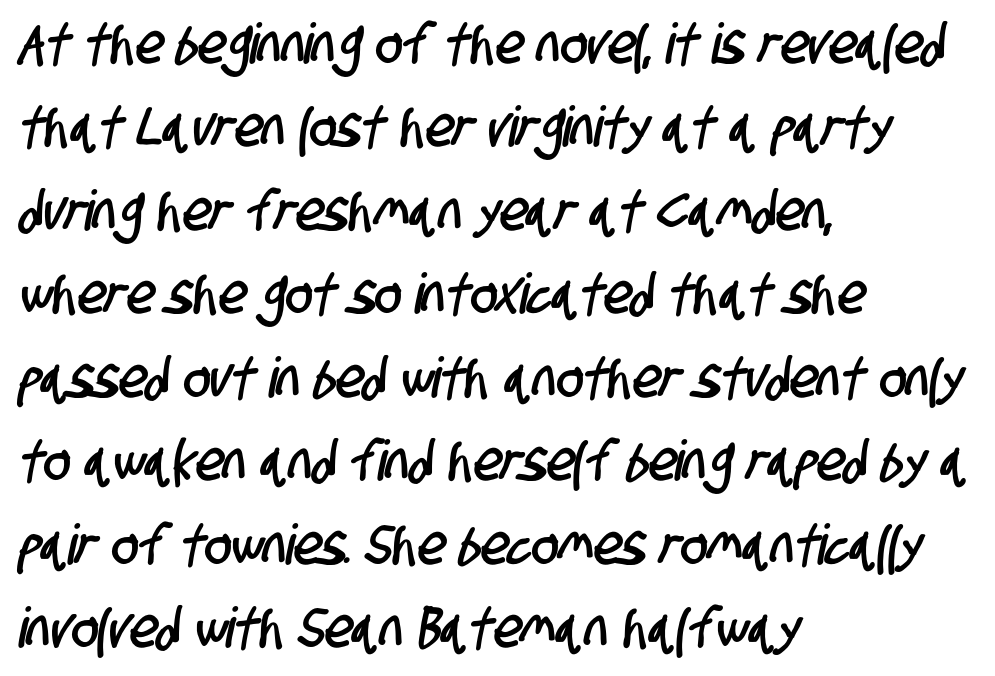
{"serif": "no", "width": "condensed", "stroke_contrast": "low", "x_height": "large", "monospaced": "no", "underline": "no", "align": "left", "line_spacing": "normal", "line_spacing_ratio": 1.49, "letter_spacing": "normal", "letter_spacing_em": 0.0, "glyph_px": 56}
